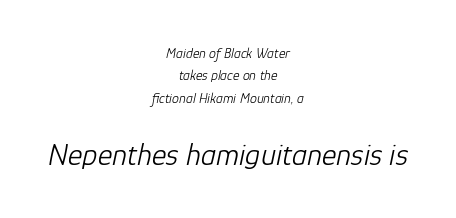
Is this a fixed-width face? No — the glyphs have proportional, varying widths. The letters in the lower block stand taller than those in the block above. A student would call this center alignment; a typographer would say set centered. The font is comparable to plain body text, perhaps lighter. The face used here has a pronounced slope to its letters.
